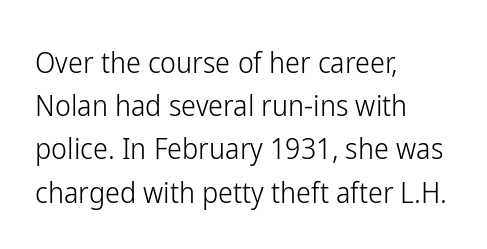
{"serif": "no", "italic": "no", "bold": "no", "weight": "light", "width": "condensed", "stroke_contrast": "low", "x_height": "medium", "monospaced": "no", "underline": "no", "align": "left", "line_spacing": "normal", "line_spacing_ratio": 1.44, "letter_spacing": "normal", "letter_spacing_em": 0.0, "glyph_px": 30}
